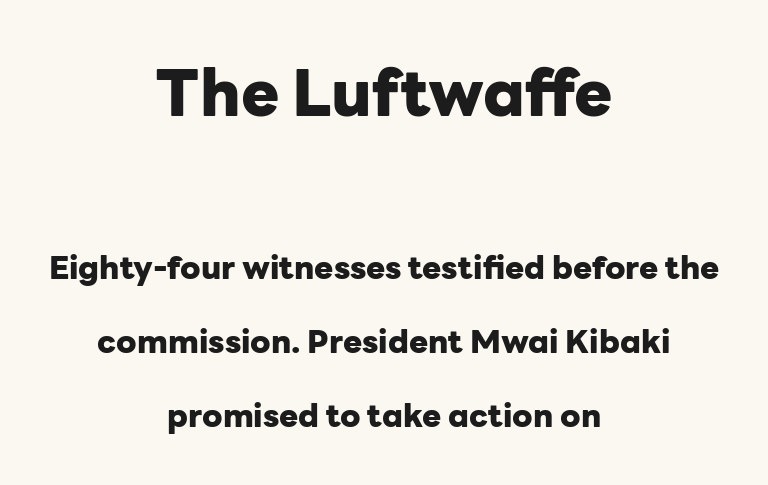
The face used here is proportionally spaced, like ordinary book or web type. Visually the block forms a symmetrical silhouette, jagged on both flanks. These lines keep a tight, regular rhythm from letter to letter. A typesetter would mark this as roman, not italic.
